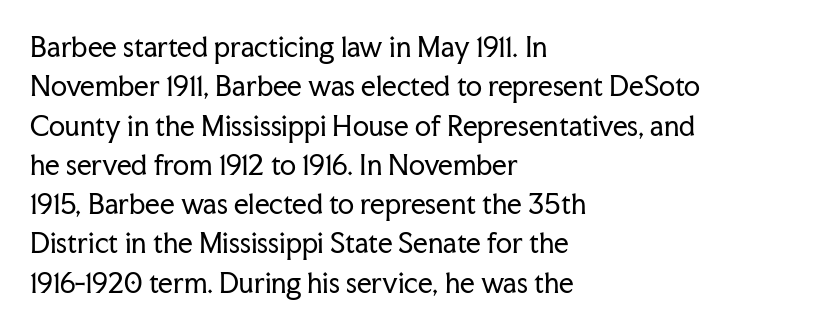
Q: Is the text bold? A: No.
Q: Is the text italic (slanted)? A: No, it is upright.
Q: Is the text underlined? A: No.
Q: How is the paragraph aligned? A: Left-aligned.
Q: Is the spacing between letters normal or unusually wide? A: Normal.
Q: Is the spacing between lines tight, normal or loose? A: Normal.
